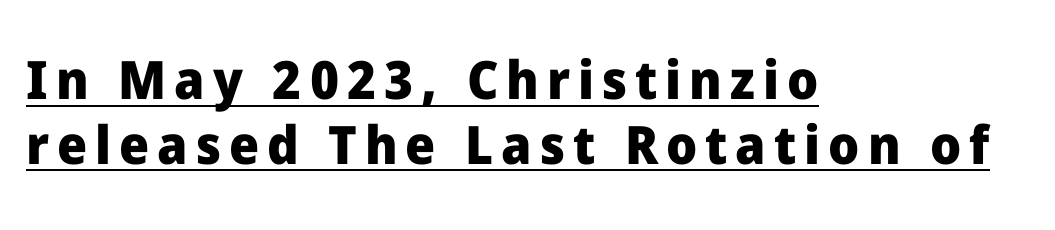
{"serif": "no", "italic": "no", "bold": "yes", "weight": "heavy", "width": "normal", "stroke_contrast": "low", "x_height": "medium", "monospaced": "no", "underline": "yes", "align": "left", "line_spacing_ratio": 1.22, "glyph_px": 53}
